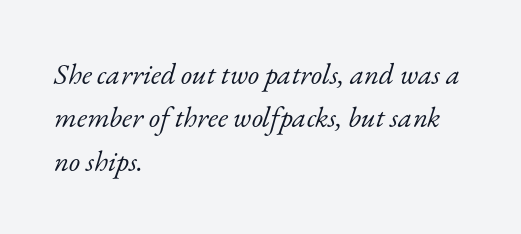
A typesetter would mark this as italic. Descender tails drop into unmarked territory. A typesetter would label this face a serif. Compared with typical paragraphs, the rows here are spaced about the same.
